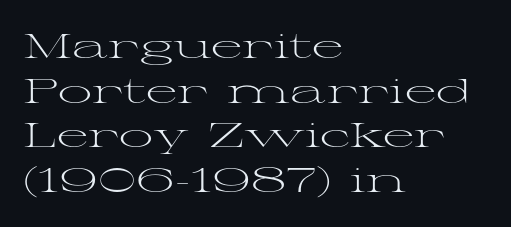
{"serif": "yes", "italic": "no", "bold": "no", "weight": "light", "width": "wide", "stroke_contrast": "medium", "x_height": "medium", "monospaced": "no", "underline": "no", "align": "left", "line_spacing": "normal", "line_spacing_ratio": 1.31, "letter_spacing": "normal", "letter_spacing_em": 0.0, "glyph_px": 34}
